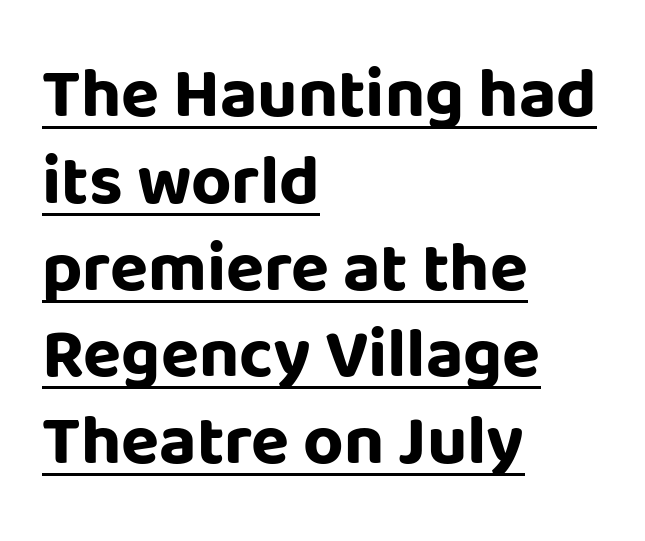
Q: Is the text bold? A: Yes.
Q: Is the text italic (slanted)? A: No, it is upright.
Q: Is the typeface a serif or a sans-serif typeface? A: Sans-serif.
Q: Is the text underlined? A: Yes.
Q: How is the paragraph aligned? A: Left-aligned.
Q: Is the spacing between letters normal or unusually wide? A: Normal.
Q: Width (condensed, normal, or wide)? A: Normal.
Q: Stroke contrast? A: Low.
Q: x-height? A: Large.
Q: Monospaced? A: No.
